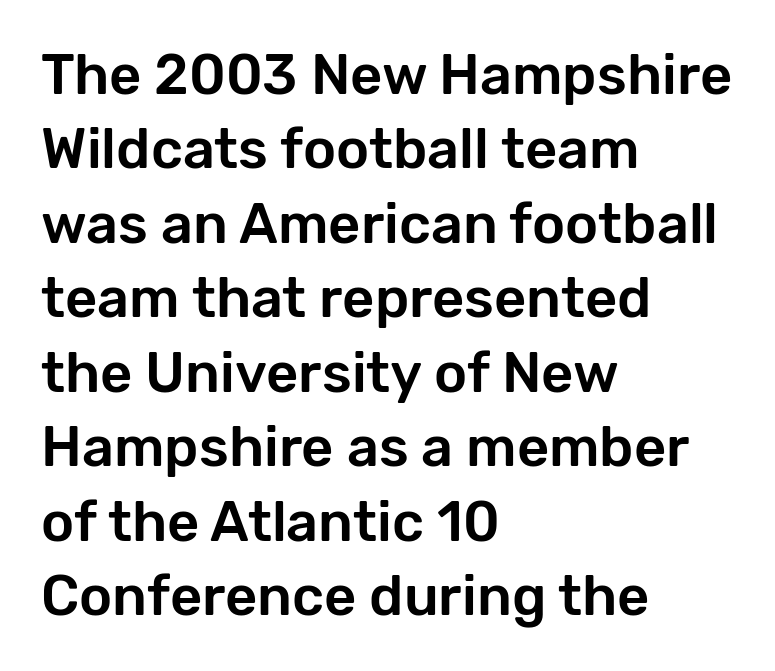
Q: Is the text italic (slanted)? A: No, it is upright.
Q: Is the typeface a serif or a sans-serif typeface? A: Sans-serif.
Q: Is the text underlined? A: No.
Q: How is the paragraph aligned? A: Left-aligned.
Q: Is the spacing between letters normal or unusually wide? A: Normal.
Q: Is the spacing between lines tight, normal or loose? A: Normal.
Q: Width (condensed, normal, or wide)? A: Normal.
Q: Stroke contrast? A: Low.
Q: x-height? A: Medium.
Q: Monospaced? A: No.
